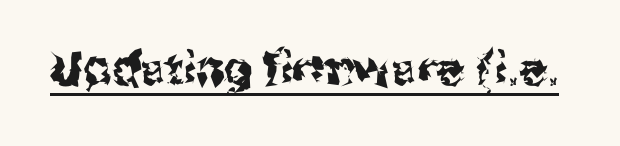
The image shows 45 px sans-serif type, upright; set normal letter spacing, underlined; medium stroke contrast and a medium x-height.
